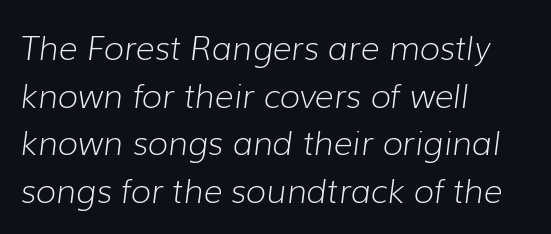
{"italic": "yes", "lean": "right", "slant_degrees": 7, "bold": "no", "weight": "light", "width": "normal", "stroke_contrast": "low", "x_height": "medium", "monospaced": "no", "underline": "no", "align": "left", "line_spacing": "normal", "line_spacing_ratio": 1.44, "letter_spacing": "normal", "letter_spacing_em": 0.0, "glyph_px": 33}
